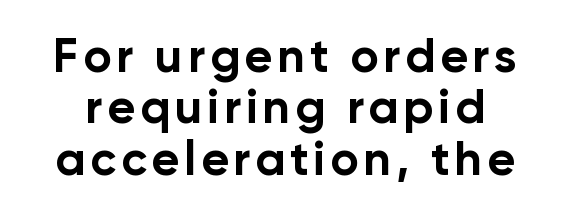
{"serif": "no", "italic": "no", "bold": "yes", "weight": "bold", "width": "normal", "stroke_contrast": "low", "x_height": "medium", "monospaced": "no", "underline": "no", "line_spacing": "tight", "line_spacing_ratio": 1.07, "glyph_px": 48}
